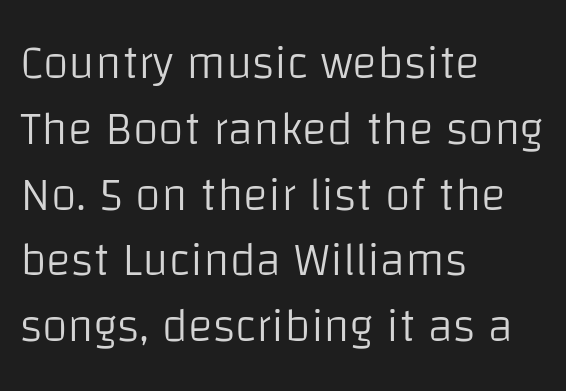
{"serif": "no", "italic": "no", "bold": "no", "weight": "light", "width": "normal", "stroke_contrast": "low", "x_height": "large", "monospaced": "no", "underline": "no", "align": "left", "line_spacing": "normal", "line_spacing_ratio": 1.4, "letter_spacing": "normal", "letter_spacing_em": 0.0, "glyph_px": 47}
